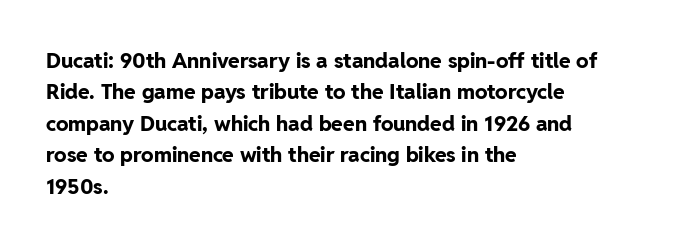
Set as a true bold cut, around the 700 mark. You can tell it's not italic because the verticals are truly vertical. Horizontally, the lines are justified to the leading edge only. Evenly set lines give the paragraph a standard silhouette. Just letters on the line, the space beneath them empty. Compared with typical body copy, the letter spacing here is the same.
